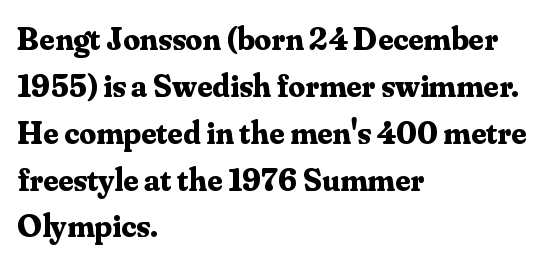
Ascenders rise straight up at ninety degrees. To sum up the face: it has serifs. Has an underline been added? It has not. Do the characters align in a grid? No, the font is proportional.
